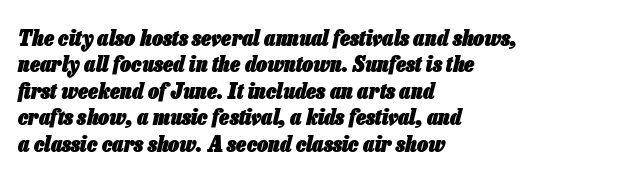
{"italic": "yes", "lean": "right", "slant_degrees": 13, "bold": "yes", "underline": "no", "align": "left", "line_spacing_ratio": 1.2, "letter_spacing": "normal", "letter_spacing_em": 0.0, "glyph_px": 22}
